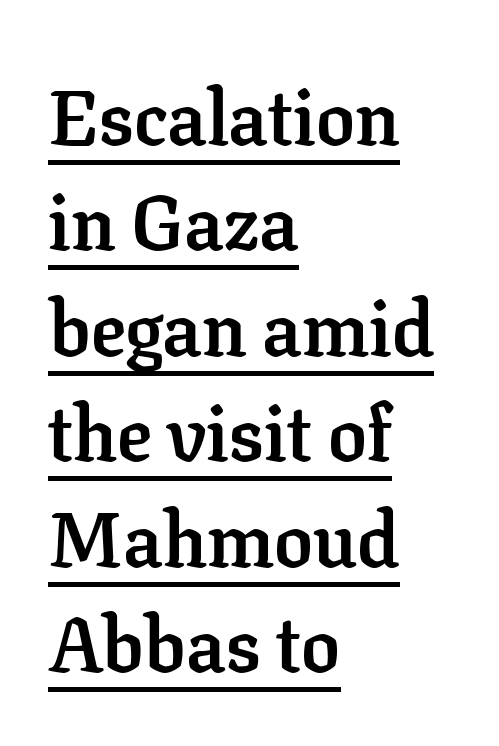
The image shows 77 px semibold serif type, upright; set left-aligned, normal line spacing (1.37x), normal letter spacing, underlined; low stroke contrast and a medium x-height.
